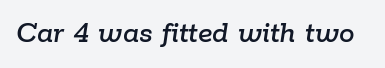
Beneath every word, the page is bare. Students, note that the glyphs here touch the page at normal intervals. The face used here has a pronounced slope to its letters. Think of a printed novel: that variable character pitch is what you see here.
